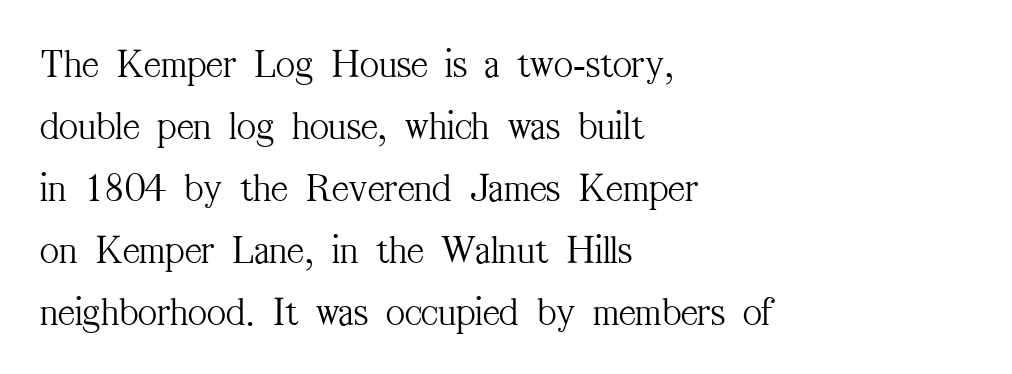
Q: Is the text bold? A: No.
Q: Is the text italic (slanted)? A: No, it is upright.
Q: Is the typeface a serif or a sans-serif typeface? A: Serif.
Q: Is the text underlined? A: No.
Q: How is the paragraph aligned? A: Left-aligned.
Q: Is the spacing between letters normal or unusually wide? A: Normal.
Q: Is the spacing between lines tight, normal or loose? A: Normal.
Q: Width (condensed, normal, or wide)? A: Condensed.
Q: Stroke contrast? A: Medium.
Q: x-height? A: Medium.
Q: Monospaced? A: No.
